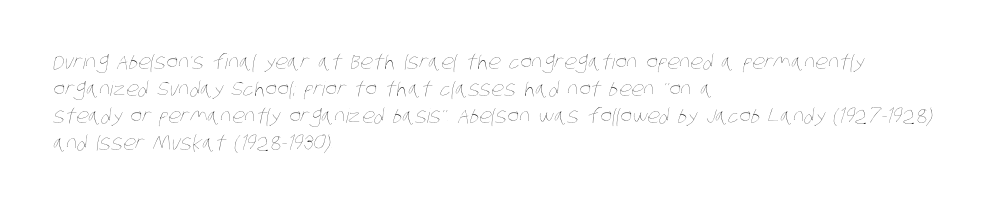
Q: Is the text bold? A: No.
Q: Is the text underlined? A: No.
Q: How is the paragraph aligned? A: Left-aligned.
Q: Is the spacing between letters normal or unusually wide? A: Normal.
Q: Is the spacing between lines tight, normal or loose? A: Normal.
